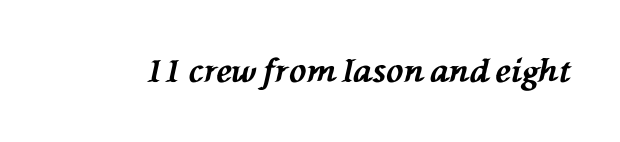
{"italic": "yes", "lean": "left", "slant_degrees": 76, "bold": "yes", "weight": "bold", "width": "normal", "stroke_contrast": "medium", "x_height": "medium", "monospaced": "no", "underline": "no", "letter_spacing": "normal", "letter_spacing_em": 0.0, "glyph_px": 32}
